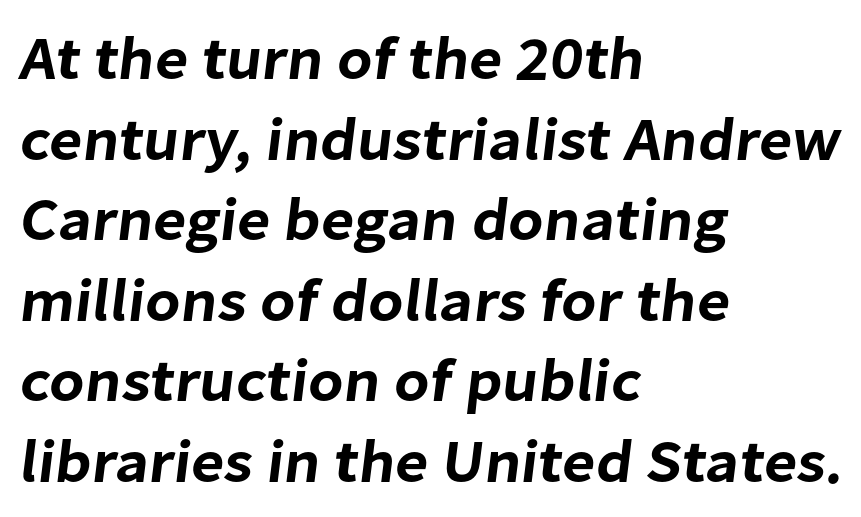
The image shows 61 px sans-serif type; set left-aligned, normal line spacing (1.32x), normal letter spacing, not underlined; low stroke contrast and a medium x-height.
